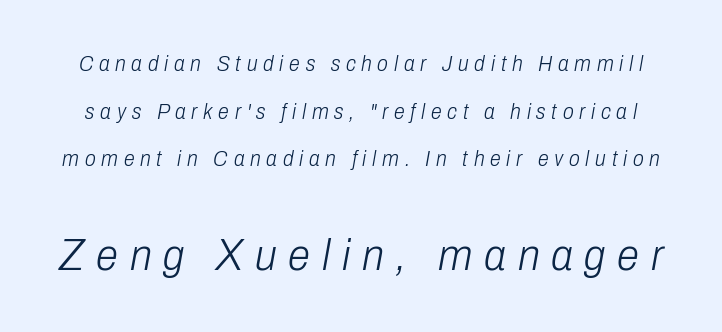
Q: Is the text bold? A: No.
Q: Is the text italic (slanted)? A: Yes, it leans right by about 10 degrees.
Q: Is the text underlined? A: No.
Q: Is the spacing between letters normal or unusually wide? A: Unusually wide.
Q: Is the spacing between lines tight, normal or loose? A: Loose.
Q: Which block of text is set in a larger size, the first (top) or the second (bottom)? A: The second (bottom) one.
Q: Width (condensed, normal, or wide)? A: Condensed.
Q: Stroke contrast? A: Low.
Q: x-height? A: Medium.
Q: Monospaced? A: No.
